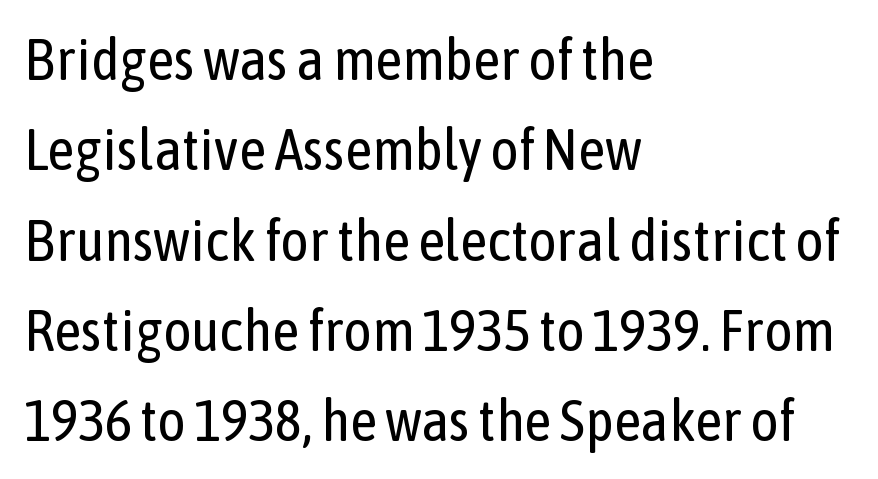
{"serif": "no", "italic": "no", "bold": "no", "weight": "regular", "width": "condensed", "stroke_contrast": "low", "x_height": "medium", "monospaced": "no", "underline": "no", "align": "left", "line_spacing": "normal", "line_spacing_ratio": 1.53, "letter_spacing": "normal", "letter_spacing_em": 0.0, "glyph_px": 59}
